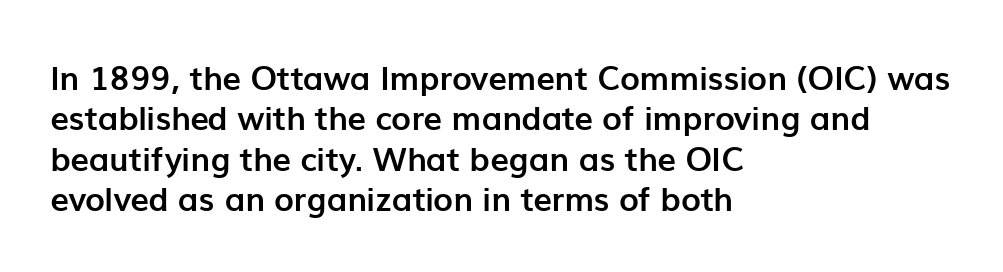
A bare baseline throughout the passage. Alignment: flush left. A typesetter would label this face a sans. Words appear dense and cohesive because spacing is normal. Think of a printed novel: that variable character pitch is what you see here.
